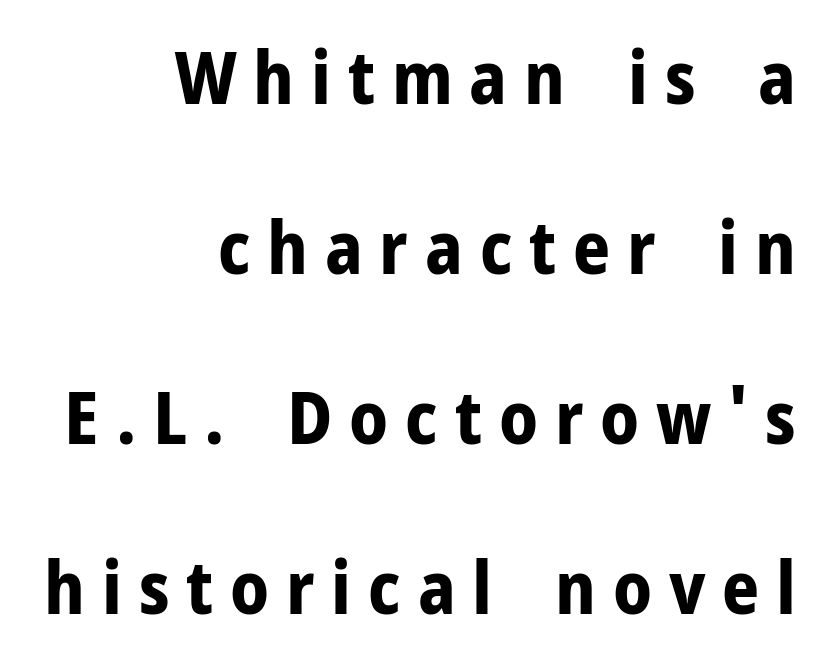
Honestly, the letter spacing is so wide it's the main thing you notice. Each letter's strokes conclude bluntly, with no projecting serifs. If you drew a line through each stem, it would be perfectly vertical. Each glyph is drawn with heavy, bold strokes. You could fit nearly another row in the gap between these rows. Nobody drew a line under any word here.
